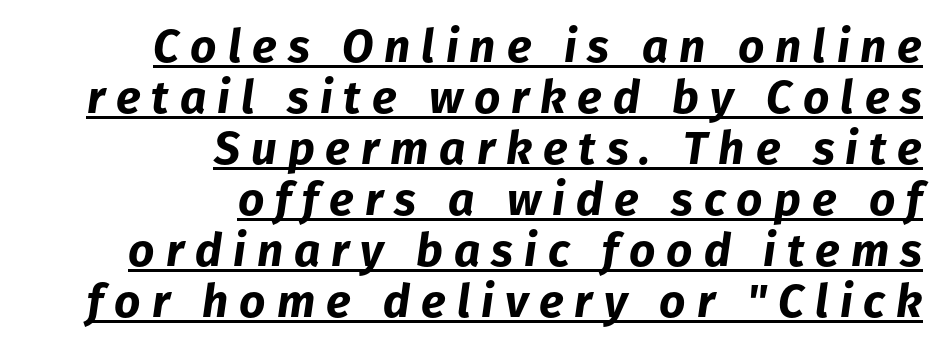
Q: Is the text bold? A: Yes.
Q: Is the text italic (slanted)? A: Yes, it leans right by about 8 degrees.
Q: Is the text underlined? A: Yes.
Q: How is the paragraph aligned? A: Right-aligned.
Q: Is the spacing between letters normal or unusually wide? A: Unusually wide.
Q: Is the spacing between lines tight, normal or loose? A: Tight.
Q: Width (condensed, normal, or wide)? A: Normal.
Q: Stroke contrast? A: Low.
Q: x-height? A: Medium.
Q: Monospaced? A: No.
